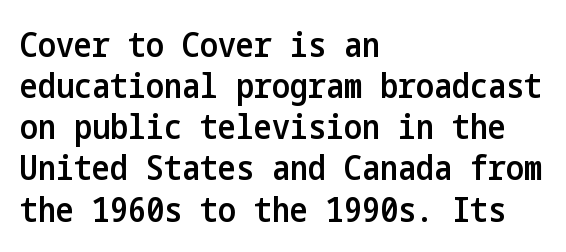
{"serif": "no", "italic": "no", "bold": "semi", "weight": "semibold", "width": "condensed", "stroke_contrast": "low", "x_height": "medium", "underline": "no", "align": "left", "line_spacing_ratio": 1.21, "letter_spacing": "normal", "letter_spacing_em": 0.0, "glyph_px": 34}
